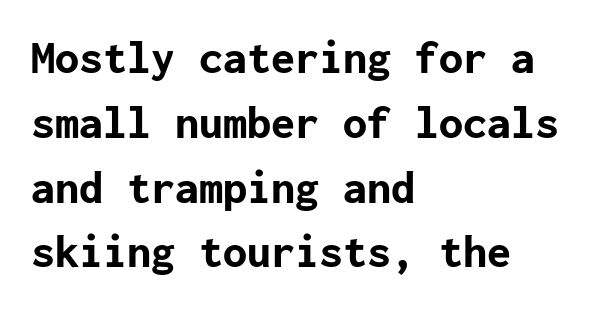
The image shows 48 px bold sans-serif type, upright; set left-aligned, normal line spacing (1.35x), normal letter spacing, not underlined; low stroke contrast and a medium x-height.
